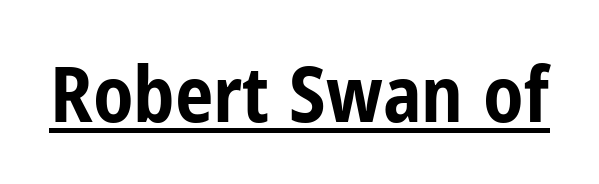
The image shows 77 px bold, condensed sans-serif type, upright; set normal letter spacing, underlined; low stroke contrast and a medium x-height.
